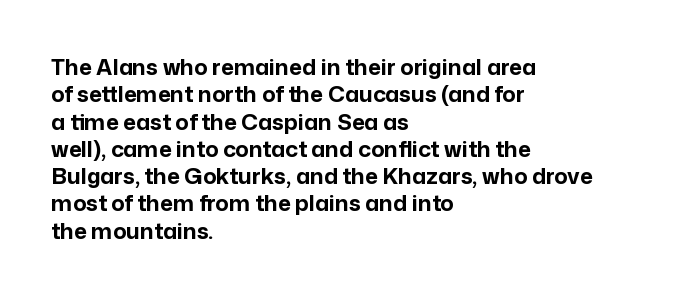
{"italic": "no", "bold": "yes", "underline": "no", "align": "left", "line_spacing_ratio": 1.24, "letter_spacing": "normal", "letter_spacing_em": 0.0, "glyph_px": 22}
